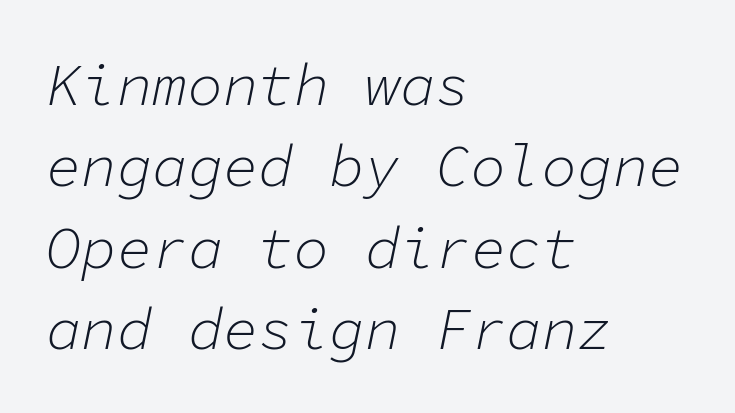
{"italic": "yes", "lean": "right", "slant_degrees": 11, "bold": "no", "weight": "light", "width": "normal", "stroke_contrast": "low", "x_height": "medium", "monospaced": "yes", "underline": "no", "align": "left", "line_spacing": "normal", "line_spacing_ratio": 1.38, "letter_spacing": "normal", "letter_spacing_em": 0.0, "glyph_px": 59}
